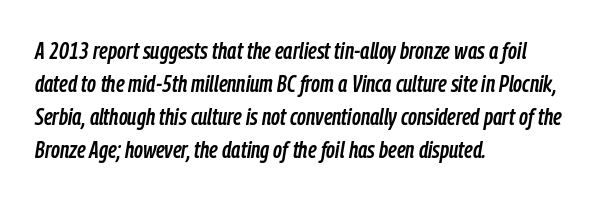
{"italic": "yes", "lean": "right", "slant_degrees": 9, "underline": "no", "align": "left", "line_spacing": "normal", "line_spacing_ratio": 1.38, "letter_spacing": "normal", "letter_spacing_em": 0.0, "glyph_px": 24}
